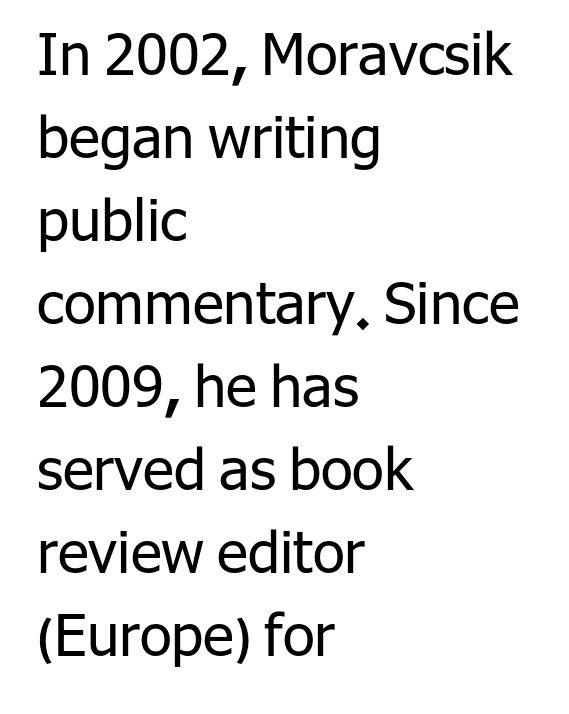
{"serif": "no", "italic": "no", "bold": "no", "weight": "regular", "width": "normal", "stroke_contrast": "low", "x_height": "medium", "monospaced": "no", "underline": "no", "align": "left", "line_spacing": "normal", "line_spacing_ratio": 1.43, "letter_spacing": "normal", "letter_spacing_em": 0.0, "glyph_px": 58}
